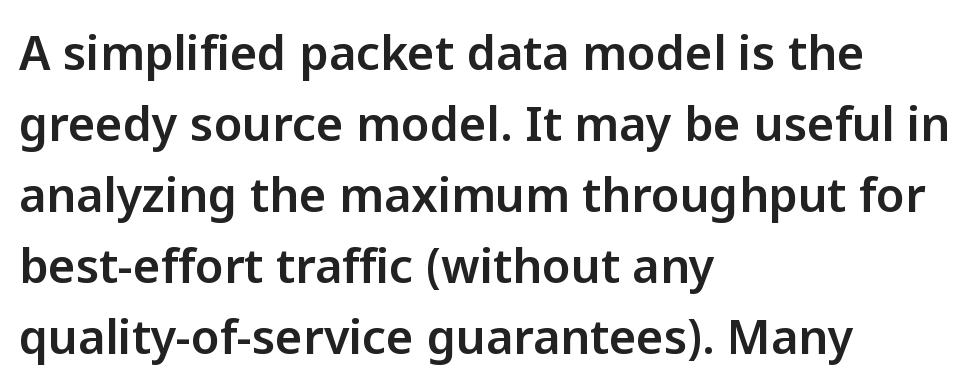
{"serif": "no", "italic": "no", "width": "normal", "stroke_contrast": "low", "x_height": "medium", "monospaced": "no", "underline": "no", "align": "left", "line_spacing": "normal", "line_spacing_ratio": 1.51, "letter_spacing": "normal", "letter_spacing_em": 0.0, "glyph_px": 47}
